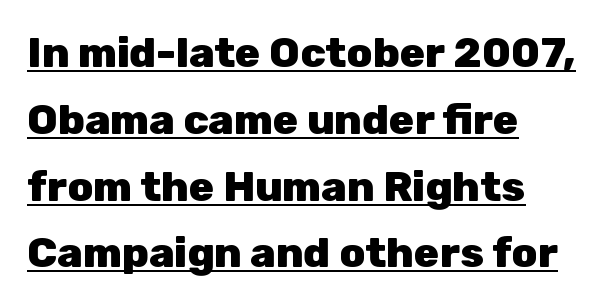
Proportional: the letters do not fall into vertical columns. Normally led — the rows are evenly, conventionally spaced. Is the block centered? No — it sits flush against the left margin. Descenders here cross a horizontal rule under the line.
